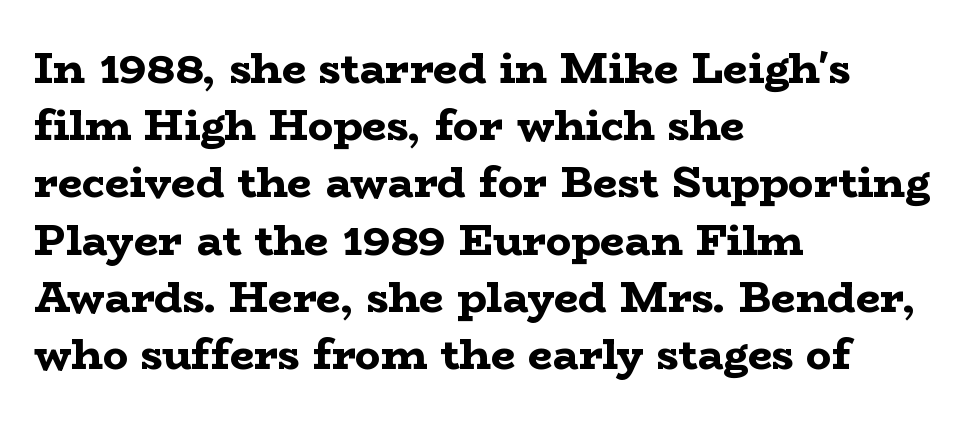
The image shows 43 px bold, wide serif type, upright; set left-aligned, normal line spacing (1.33x), normal letter spacing, not underlined; low stroke contrast and a medium x-height.
